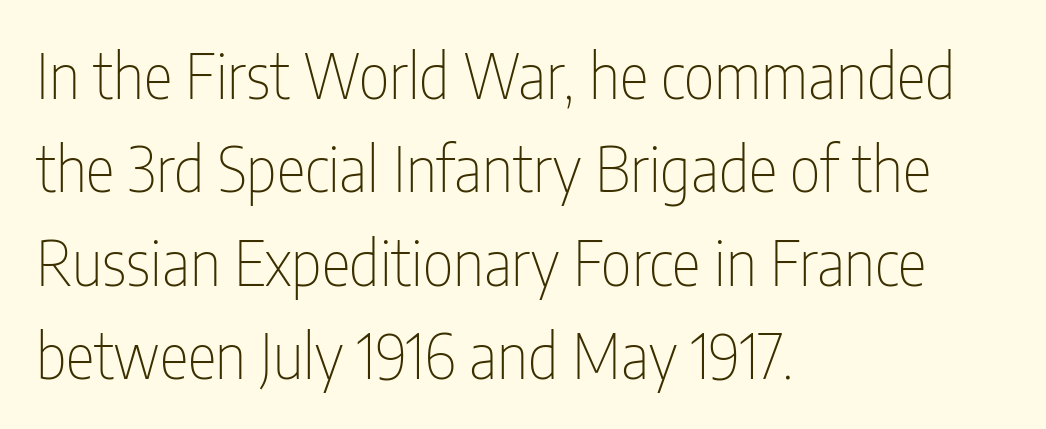
The image shows 61 px thin, condensed sans-serif type, upright; set left-aligned, normal line spacing (1.53x), normal letter spacing, not underlined; low stroke contrast and a medium x-height.
